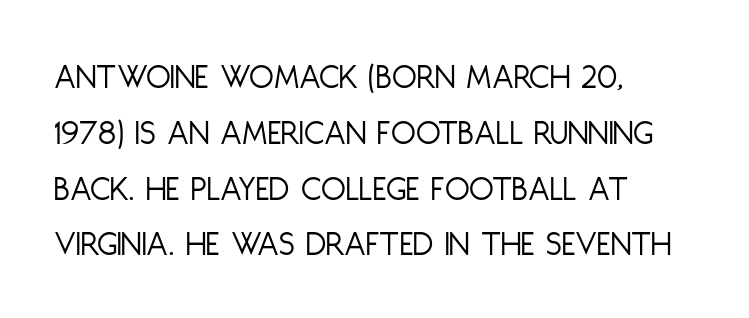
Which margin do the lines hug? The left one — the right edge is uneven. Think of a printed novel: that variable character pitch is what you see here. Stems here are at most as thick as an everyday book face. The baseline area is clear. Whoever set this chose a conventional vertical rhythm.
